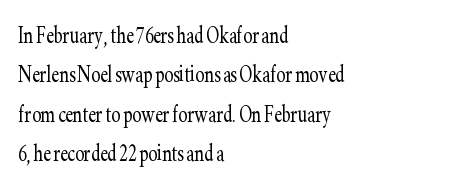
Q: Is the text bold? A: No.
Q: Is the text italic (slanted)? A: No, it is upright.
Q: Is the text underlined? A: No.
Q: How is the paragraph aligned? A: Left-aligned.
Q: Is the spacing between letters normal or unusually wide? A: Normal.
Q: Is the spacing between lines tight, normal or loose? A: Normal.
